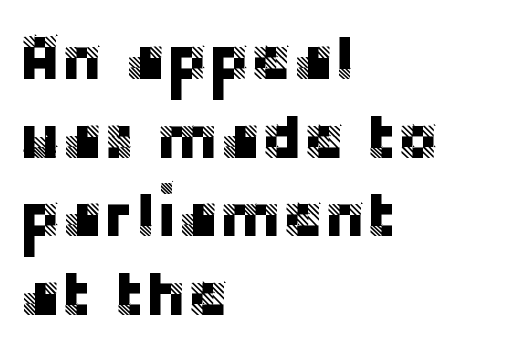
Q: Is the text italic (slanted)? A: No, it is upright.
Q: Is the typeface a serif or a sans-serif typeface? A: Sans-serif.
Q: Is the text underlined? A: No.
Q: How is the paragraph aligned? A: Left-aligned.
Q: Is the spacing between letters normal or unusually wide? A: Normal.
Q: Is the spacing between lines tight, normal or loose? A: Normal.
Q: Width (condensed, normal, or wide)? A: Normal.
Q: Stroke contrast? A: Low.
Q: x-height? A: Large.
Q: Monospaced? A: No.
